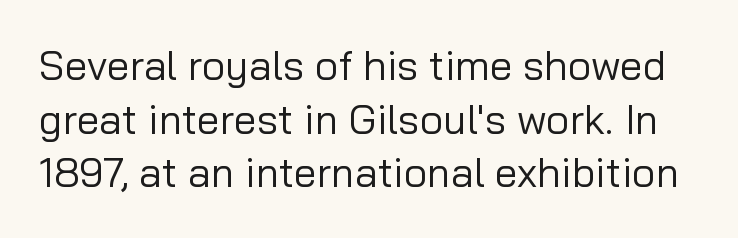
Q: Is the text bold? A: No.
Q: Is the text italic (slanted)? A: No, it is upright.
Q: Is the typeface a serif or a sans-serif typeface? A: Sans-serif.
Q: Is the text underlined? A: No.
Q: Is the spacing between letters normal or unusually wide? A: Normal.
Q: Is the spacing between lines tight, normal or loose? A: Normal.
Q: Width (condensed, normal, or wide)? A: Normal.
Q: Stroke contrast? A: Low.
Q: x-height? A: Medium.
Q: Monospaced? A: No.
